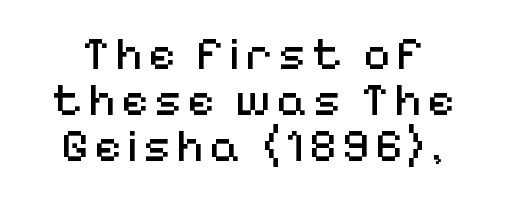
{"serif": "no", "italic": "no", "bold": "no", "weight": "regular", "width": "normal", "stroke_contrast": "medium", "x_height": "medium", "monospaced": "no", "underline": "no", "align": "center", "line_spacing": "tight", "line_spacing_ratio": 1.0, "glyph_px": 46}
